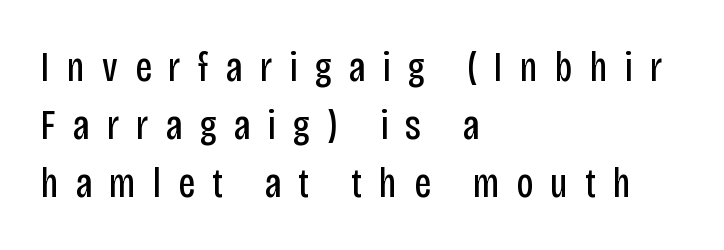
The image shows 42 px regular-weight, condensed sans-serif type, upright; set left-aligned, normal line spacing (1.38x), unusually wide letter spacing (+0.41 em), not underlined; low stroke contrast and a large x-height.
